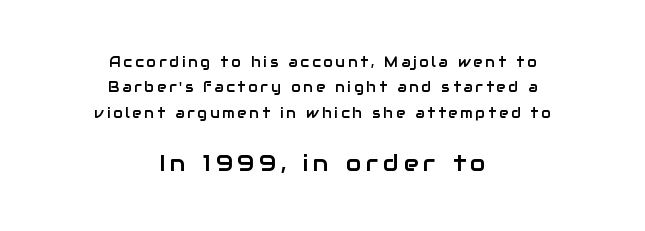
The image shows 23 px text type, upright; set centered, line spacing 1.82x, unusually wide letter spacing (+0.2 em), not underlined; the second (bottom) block is 1.64x larger.
